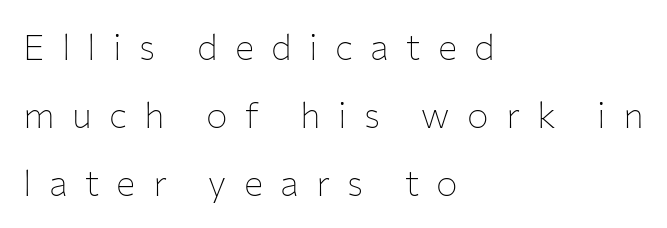
The image shows 36 px thin sans-serif type, upright; set left-aligned, line spacing 1.89x, unusually wide letter spacing (+0.48 em), not underlined; low stroke contrast and a medium x-height.
